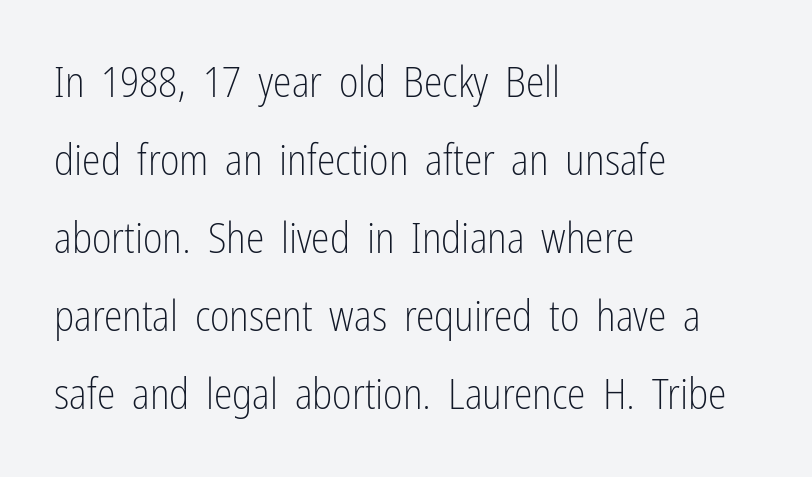
{"serif": "no", "italic": "no", "bold": "no", "weight": "light", "width": "condensed", "stroke_contrast": "low", "x_height": "medium", "monospaced": "no", "underline": "no", "align": "left", "line_spacing_ratio": 1.86, "letter_spacing": "normal", "letter_spacing_em": 0.0, "glyph_px": 42}
